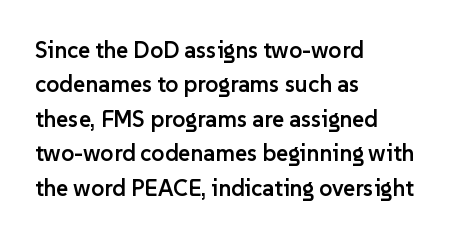
The image shows 23 px text type, upright; set left-aligned, normal line spacing (1.5x), normal letter spacing, not underlined.
